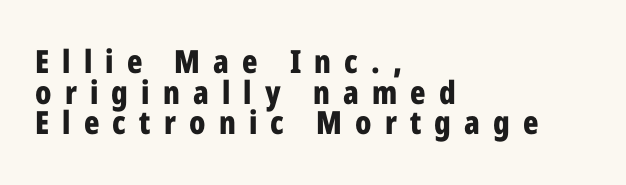
{"serif": "no", "italic": "no", "bold": "yes", "weight": "bold", "width": "condensed", "stroke_contrast": "low", "x_height": "medium", "monospaced": "no", "underline": "no", "align": "left", "line_spacing": "tight", "line_spacing_ratio": 0.96, "letter_spacing": "wide", "letter_spacing_em": 0.41, "glyph_px": 32}
